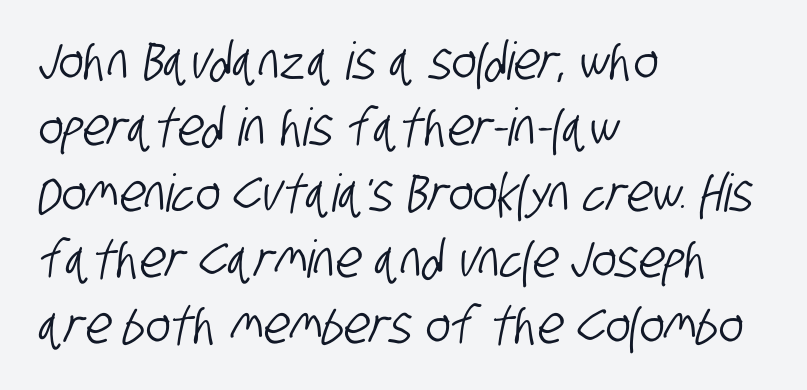
The image shows 52 px condensed sans-serif type; set left-aligned, normal line spacing (1.27x), normal letter spacing, not underlined; low stroke contrast and a large x-height.
